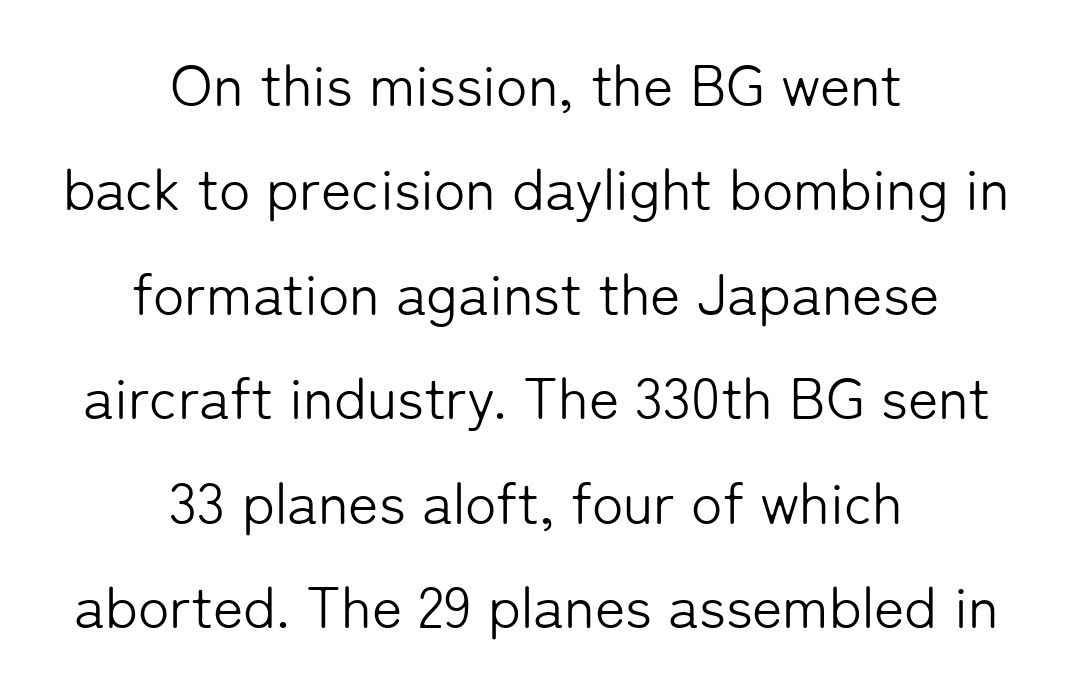
The image shows 58 px light sans-serif type, upright; set centered, line spacing 1.8x, normal letter spacing, not underlined; low stroke contrast and a medium x-height.
